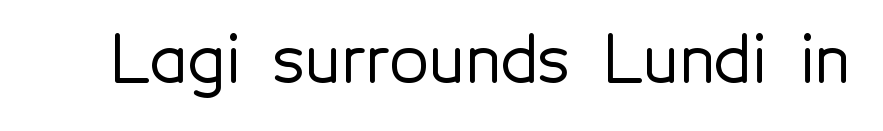
The image shows 64 px sans-serif type, upright; set normal letter spacing, not underlined; a medium x-height.
